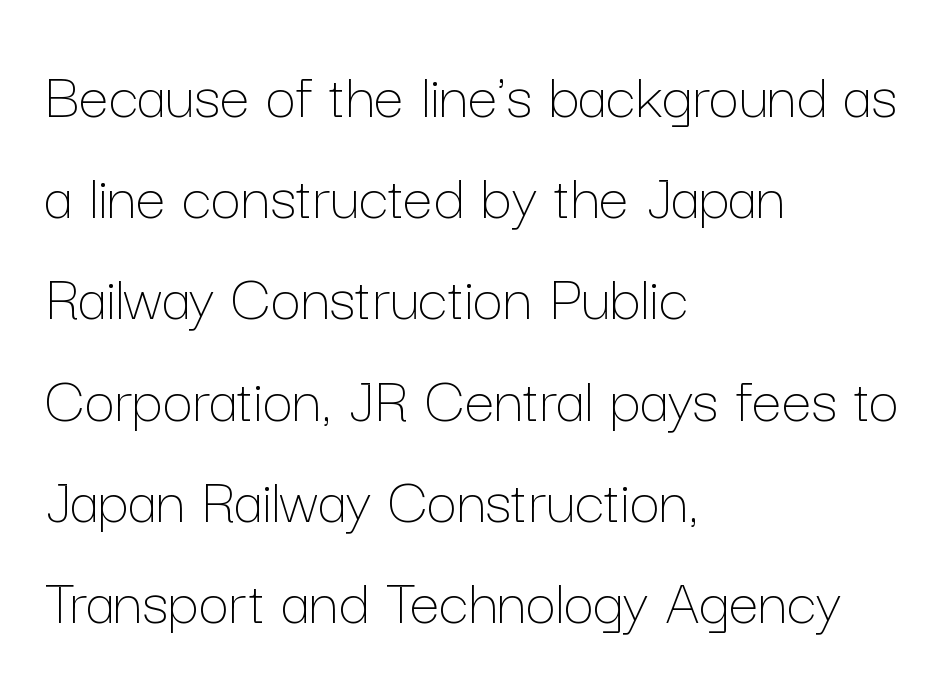
Q: Is the text bold? A: No.
Q: Is the text italic (slanted)? A: No, it is upright.
Q: Is the text underlined? A: No.
Q: How is the paragraph aligned? A: Left-aligned.
Q: Is the spacing between letters normal or unusually wide? A: Normal.
Q: Is the spacing between lines tight, normal or loose? A: Normal.
Q: Width (condensed, normal, or wide)? A: Normal.
Q: Stroke contrast? A: Low.
Q: x-height? A: Medium.
Q: Monospaced? A: No.
